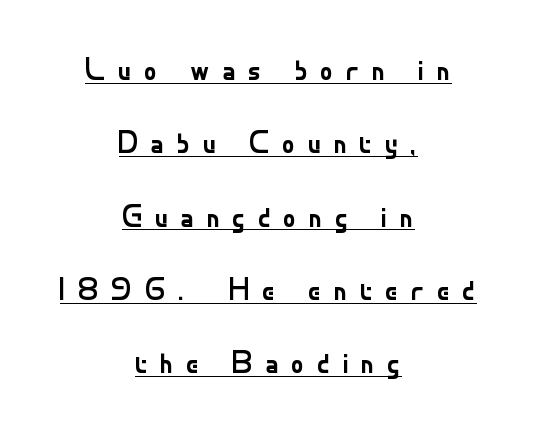
Q: Is the text bold? A: No.
Q: Is the text italic (slanted)? A: No, it is upright.
Q: Is the typeface a serif or a sans-serif typeface? A: Sans-serif.
Q: Is the text underlined? A: Yes.
Q: How is the paragraph aligned? A: Centered.
Q: Is the spacing between letters normal or unusually wide? A: Unusually wide.
Q: Is the spacing between lines tight, normal or loose? A: Loose.
Q: Width (condensed, normal, or wide)? A: Normal.
Q: Stroke contrast? A: Low.
Q: x-height? A: Small.
Q: Monospaced? A: No.
